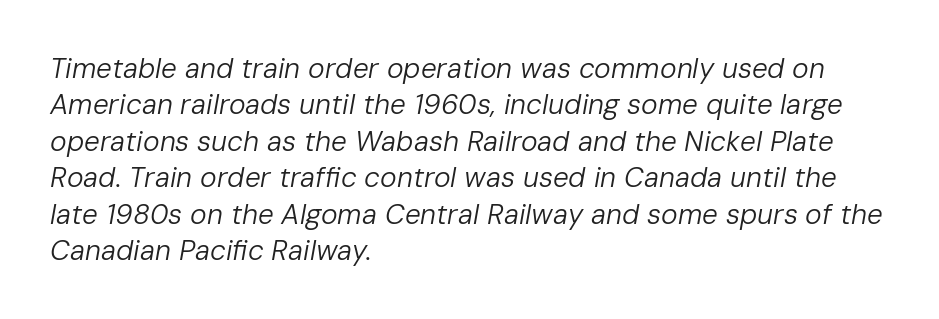
The image shows 28 px regular-weight type, italic (leaning right); set left-aligned, normal line spacing (1.3x), normal letter spacing, not underlined; low stroke contrast and a medium x-height.
